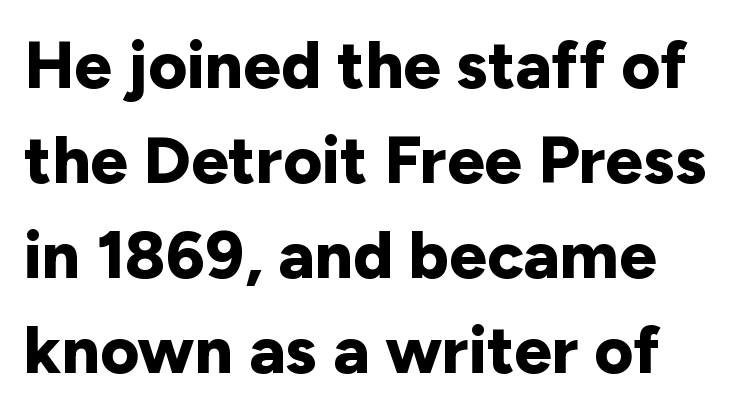
Q: Is the text bold? A: Yes.
Q: Is the text italic (slanted)? A: No, it is upright.
Q: Is the typeface a serif or a sans-serif typeface? A: Sans-serif.
Q: Is the text underlined? A: No.
Q: How is the paragraph aligned? A: Left-aligned.
Q: Is the spacing between letters normal or unusually wide? A: Normal.
Q: Is the spacing between lines tight, normal or loose? A: Normal.
Q: Width (condensed, normal, or wide)? A: Normal.
Q: Stroke contrast? A: Low.
Q: x-height? A: Medium.
Q: Monospaced? A: No.
